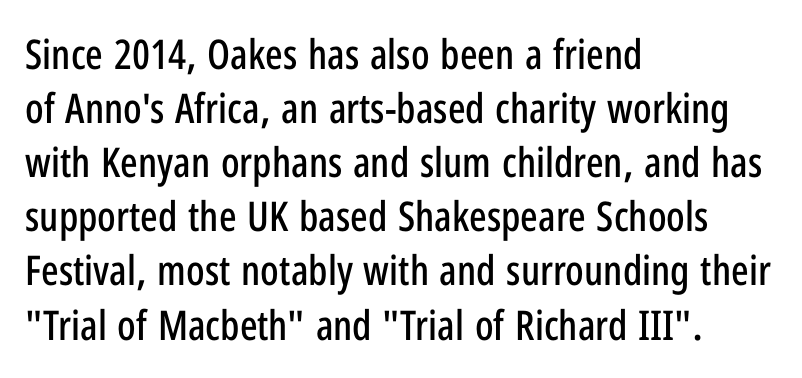
Q: Is the text italic (slanted)? A: No, it is upright.
Q: Is the typeface a serif or a sans-serif typeface? A: Sans-serif.
Q: Is the text underlined? A: No.
Q: How is the paragraph aligned? A: Left-aligned.
Q: Is the spacing between letters normal or unusually wide? A: Normal.
Q: Is the spacing between lines tight, normal or loose? A: Normal.
Q: Width (condensed, normal, or wide)? A: Condensed.
Q: Stroke contrast? A: Low.
Q: x-height? A: Medium.
Q: Monospaced? A: No.
